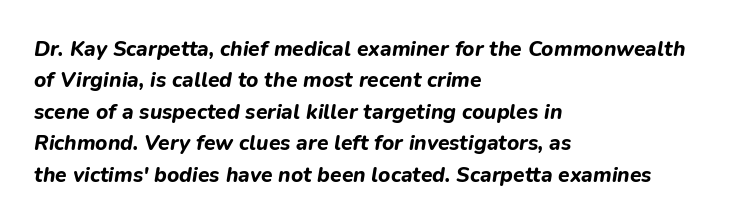
{"italic": "yes", "lean": "right", "slant_degrees": 9, "bold": "yes", "underline": "no", "align": "left", "line_spacing": "normal", "line_spacing_ratio": 1.5, "letter_spacing": "normal", "letter_spacing_em": 0.0, "glyph_px": 21}
